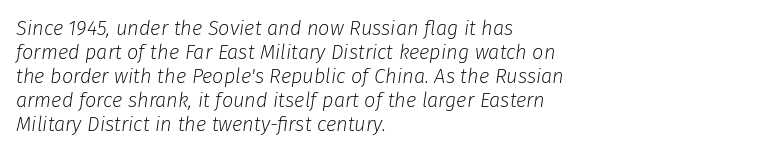
The image shows 20 px text type, italic (leaning right); set left-aligned, line spacing 1.2x, normal letter spacing, not underlined.
